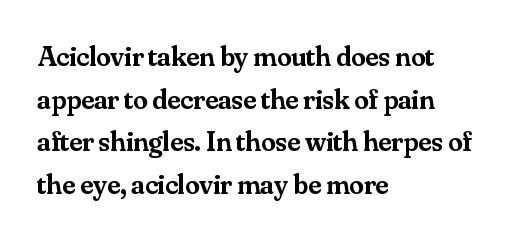
The image shows 29 px semibold serif type, upright; set left-aligned, normal line spacing (1.47x), normal letter spacing, not underlined; medium stroke contrast and a small x-height.
